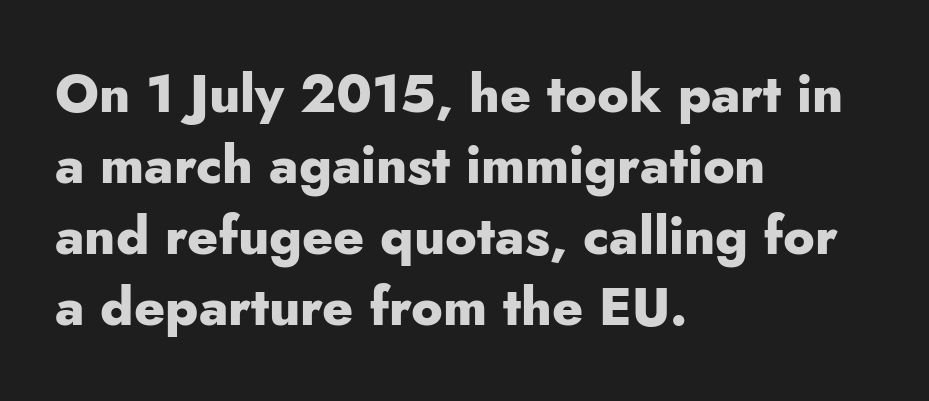
How are the letters spaced? Ordinarily, with no added tracking. Nobody drew a line under any word here. The lettering stays uniformly vertical, giving the passage a roman look. What's the leading like? Ordinary, nothing unusual. Character widths vary here, with narrow letters taking less room than wide ones. Letterform terminals end flat and unadorned throughout the passage.
